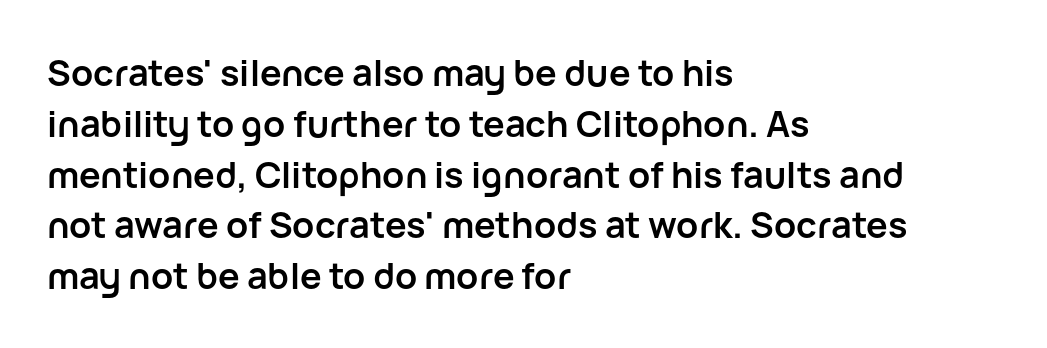
Q: Is the text bold? A: Yes.
Q: Is the text italic (slanted)? A: No, it is upright.
Q: Is the typeface a serif or a sans-serif typeface? A: Sans-serif.
Q: Is the text underlined? A: No.
Q: How is the paragraph aligned? A: Left-aligned.
Q: Is the spacing between letters normal or unusually wide? A: Normal.
Q: Is the spacing between lines tight, normal or loose? A: Normal.
Q: Width (condensed, normal, or wide)? A: Normal.
Q: Stroke contrast? A: Low.
Q: x-height? A: Medium.
Q: Monospaced? A: No.
